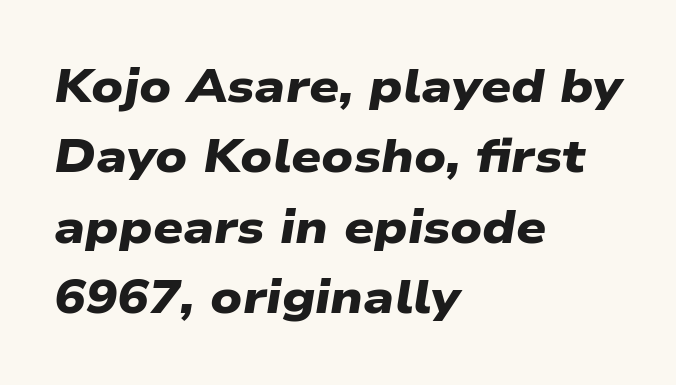
The image shows 47 px heavy, wide sans-serif type; set left-aligned, normal line spacing (1.5x), normal letter spacing, not underlined; low stroke contrast and a medium x-height.
